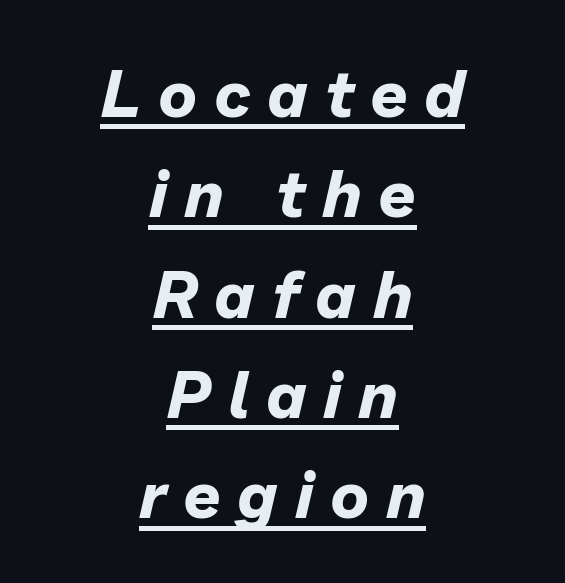
The image shows 66 px bold type, italic (leaning right); set centered, normal line spacing (1.52x), unusually wide letter spacing (+0.25 em), underlined; low stroke contrast and a medium x-height.
